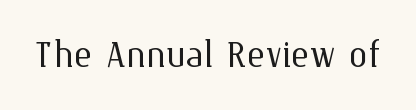
The passage shown is not underscored anywhere. Is this a fixed-width face? No — the glyphs have proportional, varying widths. Students, note that the glyphs here touch the page at normal intervals. When letters stand straight like this, we call the style roman or upright. The characters are drawn with everyday or finer stroke widths.
